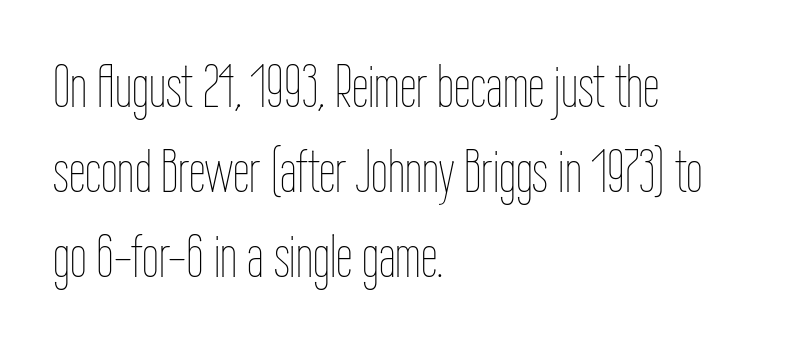
Q: Is the text bold? A: No.
Q: Is the text italic (slanted)? A: No, it is upright.
Q: Is the text underlined? A: No.
Q: How is the paragraph aligned? A: Left-aligned.
Q: Is the spacing between letters normal or unusually wide? A: Normal.
Q: Is the spacing between lines tight, normal or loose? A: Normal.
Q: Width (condensed, normal, or wide)? A: Condensed.
Q: Stroke contrast? A: Low.
Q: x-height? A: Medium.
Q: Monospaced? A: No.
